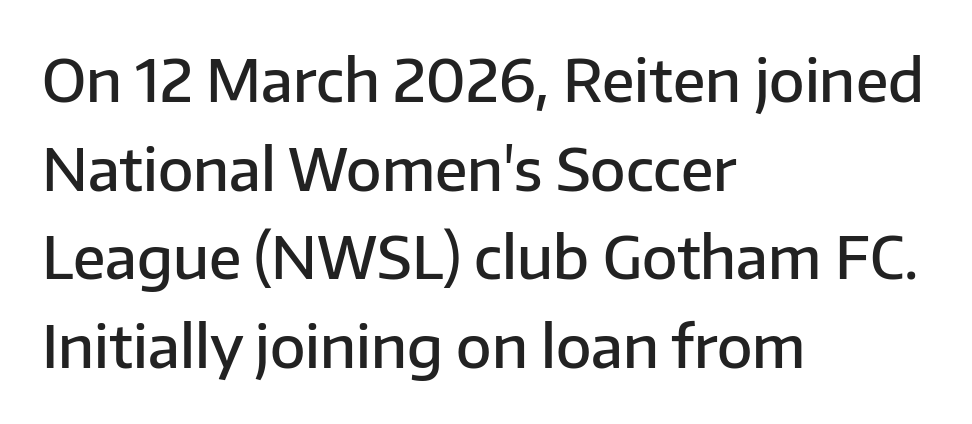
Q: Is the text bold? A: Semi-bold.
Q: Is the text italic (slanted)? A: No, it is upright.
Q: Is the typeface a serif or a sans-serif typeface? A: Sans-serif.
Q: Is the text underlined? A: No.
Q: How is the paragraph aligned? A: Left-aligned.
Q: Is the spacing between letters normal or unusually wide? A: Normal.
Q: Is the spacing between lines tight, normal or loose? A: Normal.
Q: Width (condensed, normal, or wide)? A: Normal.
Q: Stroke contrast? A: Low.
Q: x-height? A: Medium.
Q: Monospaced? A: No.
